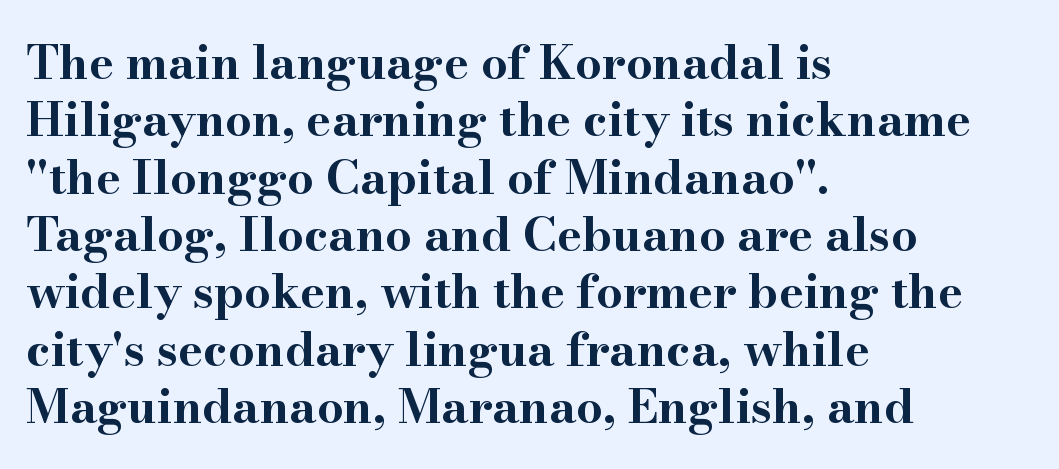
Type without underlining. The font's upright variant was chosen for this text. Regarding serifs, this sample has them. The tracking reads as untouched default to a designer's eye.
